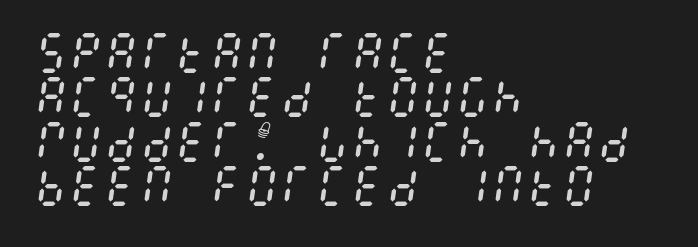
The image shows 44 px regular-weight, condensed type, italic (leaning right); set left-aligned, tight line spacing (1.01x), normal letter spacing, not underlined; medium stroke contrast and a large x-height.
